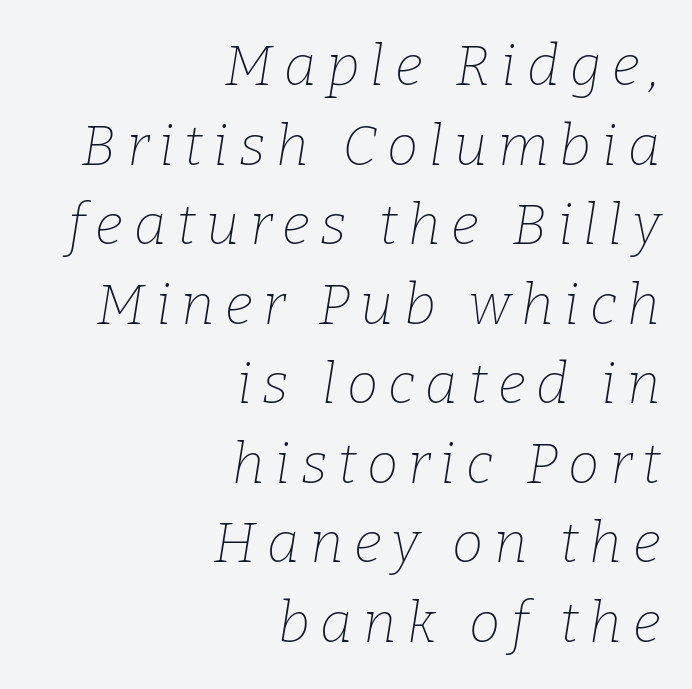
The image shows 56 px thin serif type, italic (leaning right); set right-aligned, normal line spacing (1.42x), not underlined; low stroke contrast and a medium x-height.
